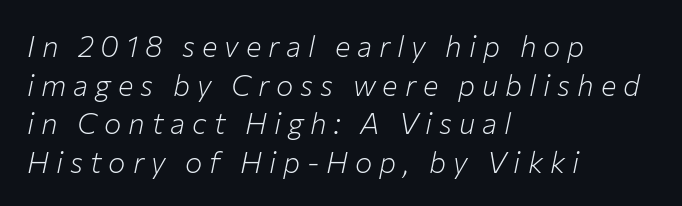
{"italic": "yes", "lean": "right", "slant_degrees": 12, "bold": "no", "weight": "light", "width": "normal", "stroke_contrast": "low", "x_height": "medium", "monospaced": "no", "underline": "no", "align": "left", "line_spacing": "normal", "line_spacing_ratio": 1.33, "letter_spacing": "wide", "letter_spacing_em": 0.24, "glyph_px": 29}
